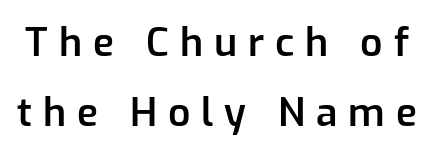
Q: Is the text bold? A: Semi-bold.
Q: Is the text italic (slanted)? A: No, it is upright.
Q: Is the typeface a serif or a sans-serif typeface? A: Sans-serif.
Q: Is the text underlined? A: No.
Q: Is the spacing between letters normal or unusually wide? A: Unusually wide.
Q: Width (condensed, normal, or wide)? A: Normal.
Q: Stroke contrast? A: Low.
Q: x-height? A: Medium.
Q: Monospaced? A: No.
